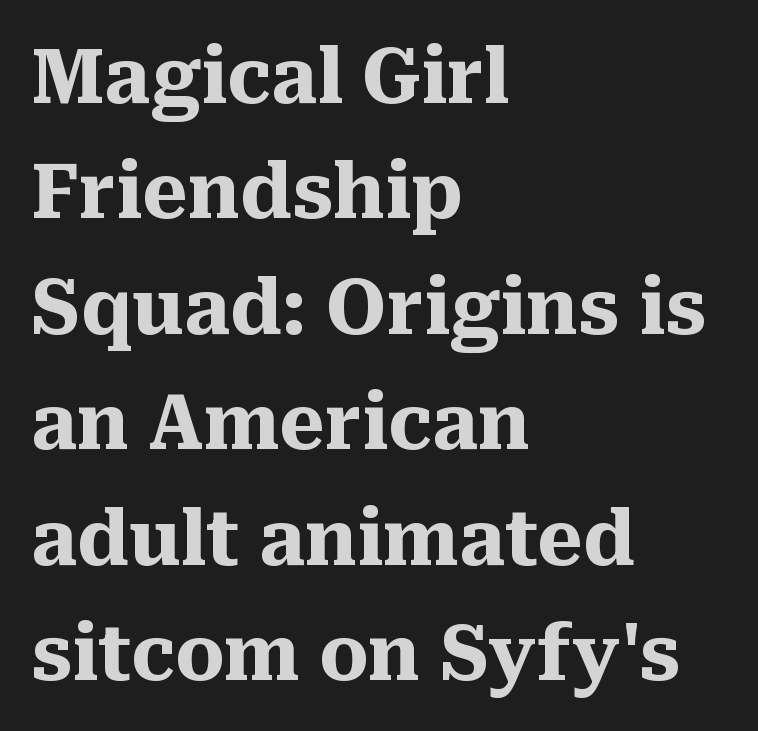
{"serif": "yes", "italic": "no", "bold": "yes", "weight": "heavy", "width": "normal", "stroke_contrast": "medium", "x_height": "medium", "monospaced": "no", "underline": "no", "align": "left", "line_spacing": "normal", "line_spacing_ratio": 1.5, "letter_spacing": "normal", "letter_spacing_em": 0.0, "glyph_px": 77}
